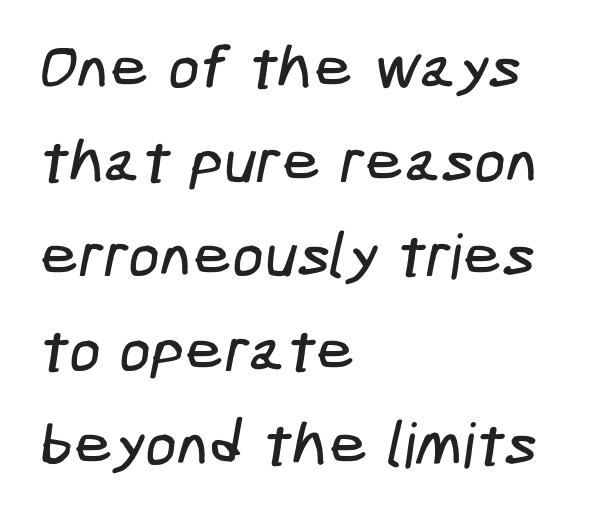
{"serif": "no", "width": "condensed", "stroke_contrast": "low", "x_height": "medium", "underline": "no", "align": "left", "line_spacing": "normal", "line_spacing_ratio": 1.52, "letter_spacing": "normal", "letter_spacing_em": 0.0, "glyph_px": 62}
